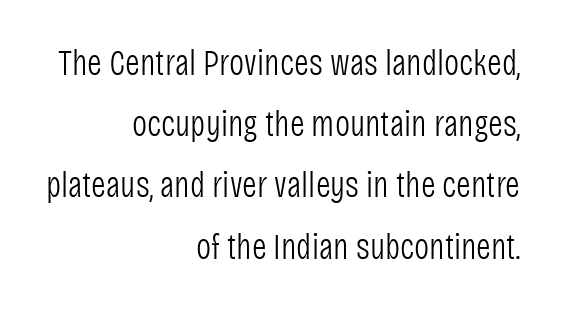
The image shows 36 px light, condensed sans-serif type, upright; set right-aligned, normal line spacing (1.7x), normal letter spacing, not underlined; low stroke contrast and a large x-height.
